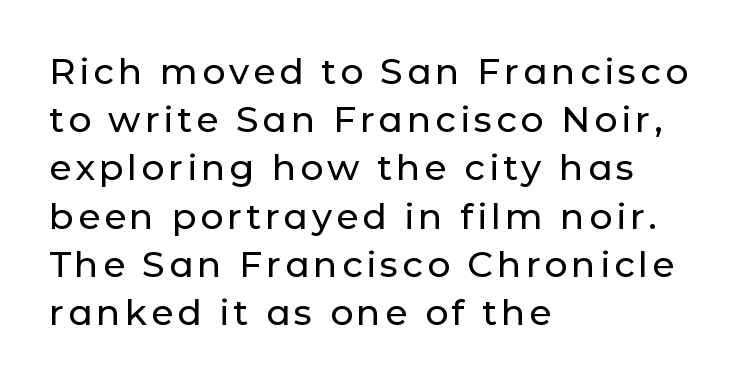
The image shows 36 px sans-serif type, upright; set left-aligned, normal line spacing (1.34x), not underlined; low stroke contrast and a medium x-height.
